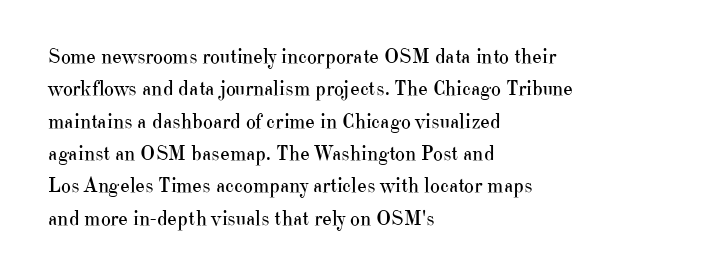
The image shows 21 px text type, upright; set left-aligned, normal line spacing (1.54x), normal letter spacing, not underlined.
